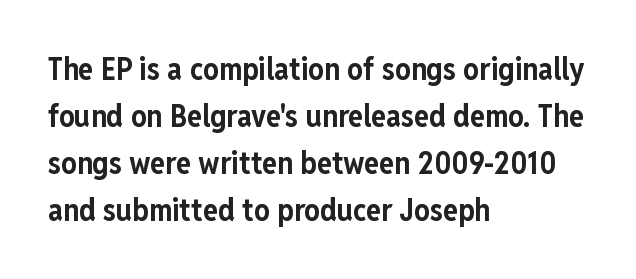
{"serif": "no", "italic": "no", "bold": "yes", "weight": "bold", "width": "condensed", "stroke_contrast": "low", "x_height": "medium", "monospaced": "no", "underline": "no", "align": "left", "line_spacing": "normal", "line_spacing_ratio": 1.52, "letter_spacing": "normal", "letter_spacing_em": 0.0, "glyph_px": 31}
